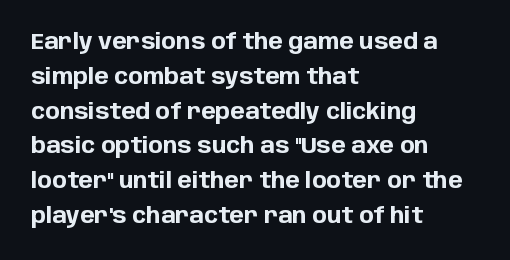
Q: Is the text bold? A: Yes.
Q: Is the text italic (slanted)? A: No, it is upright.
Q: Is the text underlined? A: No.
Q: How is the paragraph aligned? A: Left-aligned.
Q: Is the spacing between letters normal or unusually wide? A: Normal.
Q: Is the spacing between lines tight, normal or loose? A: Normal.
